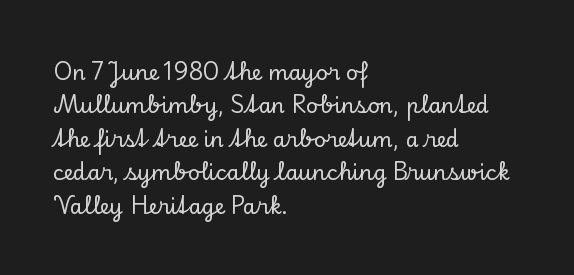
The image shows 21 px text type, upright; set left-aligned, normal line spacing (1.59x), normal letter spacing, not underlined.
